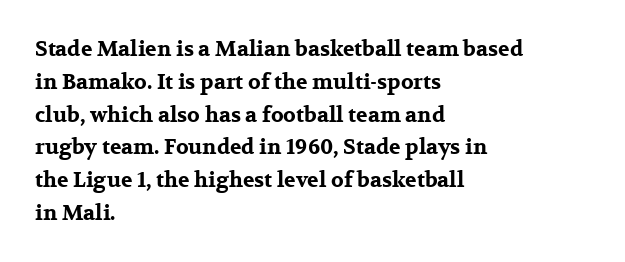
Weight check: bold — yes, fully. This rendering features lettering with no underline. This is the regular roman posture of the typeface. Is there much room between lines? A standard amount, neither cramped nor airy. No extra tracking has been applied to these lines. The rag falls on the right side of this text block.
